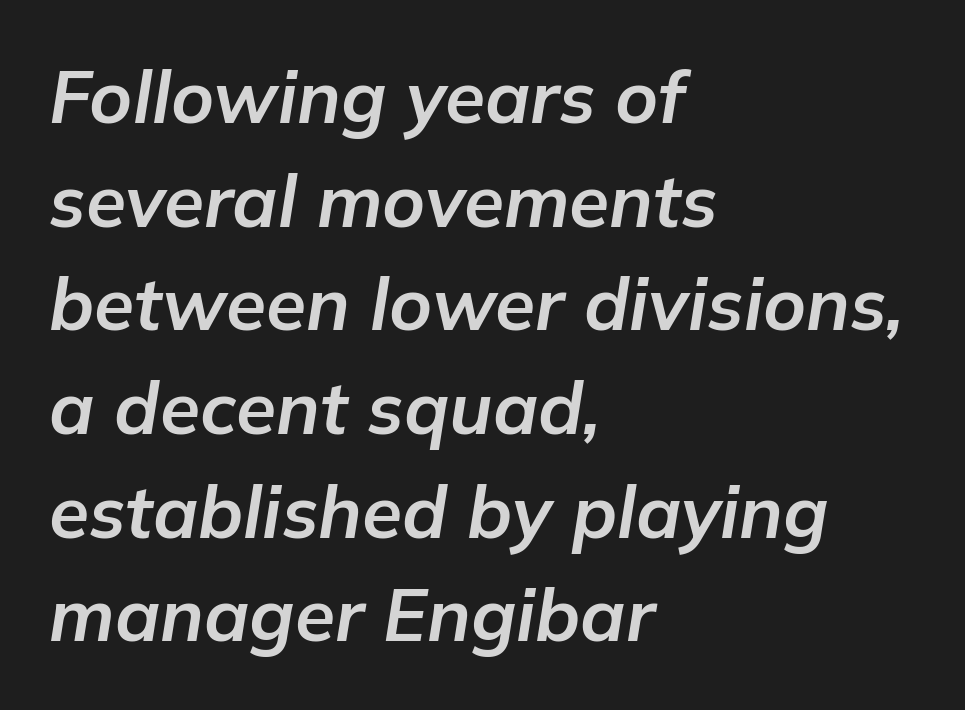
Tracking value appears to be zero — textbook default spacing. Emphasis by weight is at full strength: bold. Horizontal bands of white between lines are of average thickness. Yep, that's italic — everything's leaning. Every row of glyphs begins at an identical x-position on the left.
